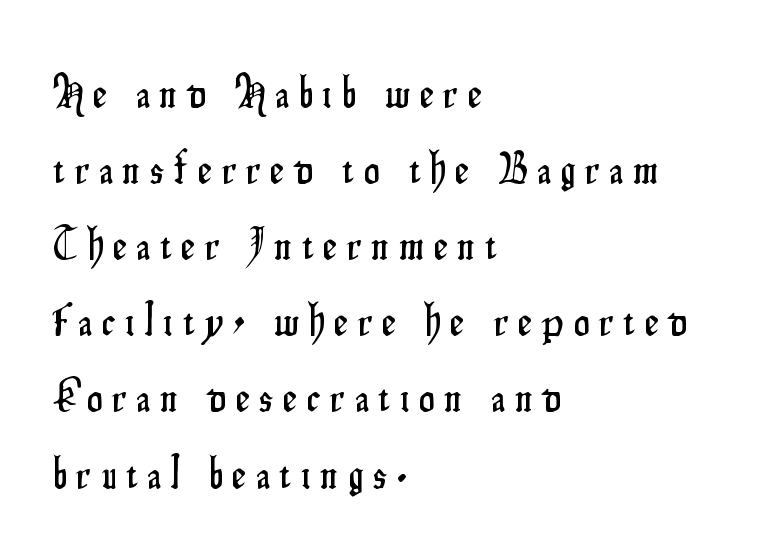
The image shows 44 px condensed sans-serif type, upright; set left-aligned, line spacing 1.73x, unusually wide letter spacing (+0.23 em), not underlined; low stroke contrast and a small x-height.
